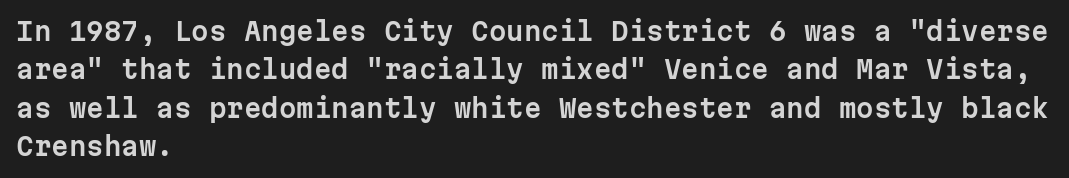
The image shows 25 px text type, upright; set left-aligned, normal line spacing (1.54x), normal letter spacing, not underlined.
